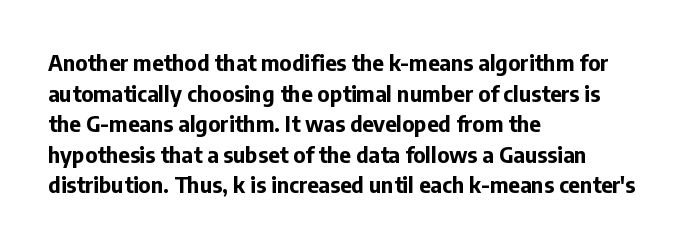
Q: Is the text bold? A: Yes.
Q: Is the text italic (slanted)? A: No, it is upright.
Q: Is the text underlined? A: No.
Q: How is the paragraph aligned? A: Left-aligned.
Q: Is the spacing between letters normal or unusually wide? A: Normal.
Q: Is the spacing between lines tight, normal or loose? A: Normal.
